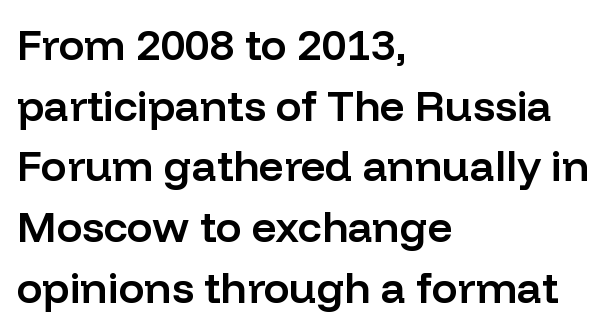
Each row of text sits above clean, open space. The rendering uses a semibold face; strokes are thickened but not to full bold. Nope, no serifs anywhere on these letters. How are the letters spaced? Ordinarily, with no added tracking.
